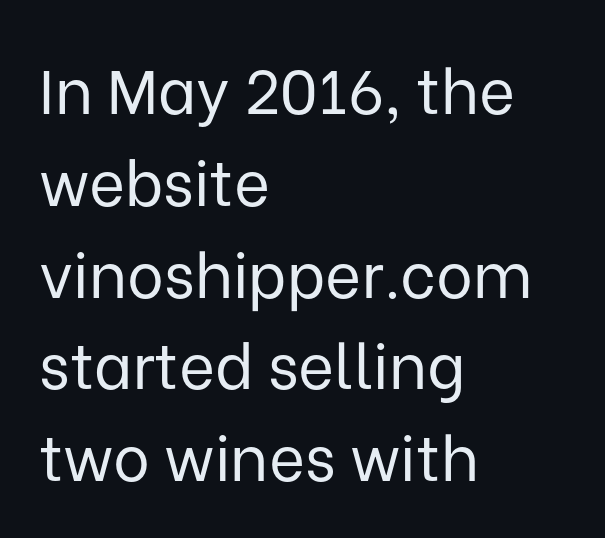
{"serif": "no", "italic": "no", "bold": "no", "weight": "regular", "width": "normal", "stroke_contrast": "low", "x_height": "medium", "monospaced": "no", "underline": "no", "align": "left", "line_spacing": "normal", "line_spacing_ratio": 1.48, "letter_spacing": "normal", "letter_spacing_em": 0.0, "glyph_px": 62}
